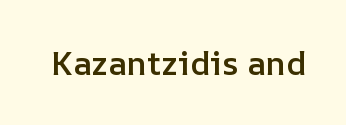
The image shows 33 px semibold type, upright; set normal letter spacing, not underlined; low stroke contrast and a medium x-height.
